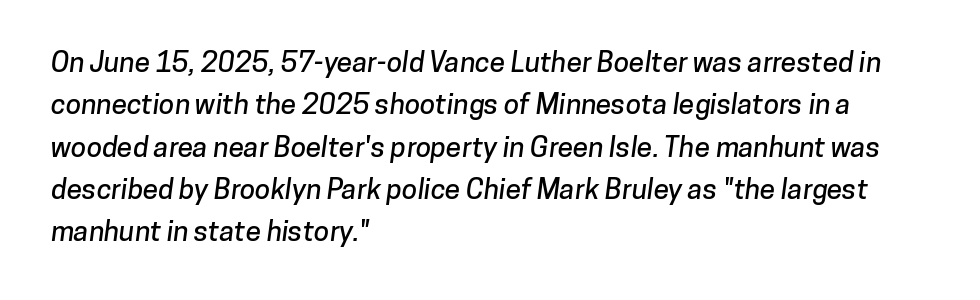
{"serif": "no", "width": "normal", "stroke_contrast": "low", "x_height": "medium", "monospaced": "no", "underline": "no", "align": "left", "line_spacing": "normal", "line_spacing_ratio": 1.51, "letter_spacing": "normal", "letter_spacing_em": 0.0, "glyph_px": 28}
